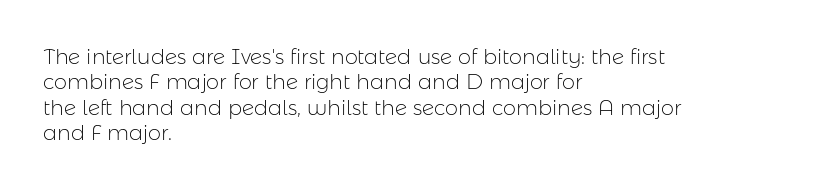
The image shows 21 px text type, upright; set left-aligned, line spacing 1.21x, normal letter spacing, not underlined.
